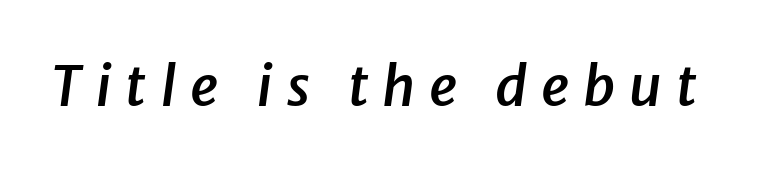
{"italic": "yes", "lean": "right", "slant_degrees": 8, "bold": "semi", "weight": "semibold", "width": "normal", "stroke_contrast": "low", "x_height": "medium", "monospaced": "no", "underline": "no", "letter_spacing": "wide", "letter_spacing_em": 0.25, "glyph_px": 55}
